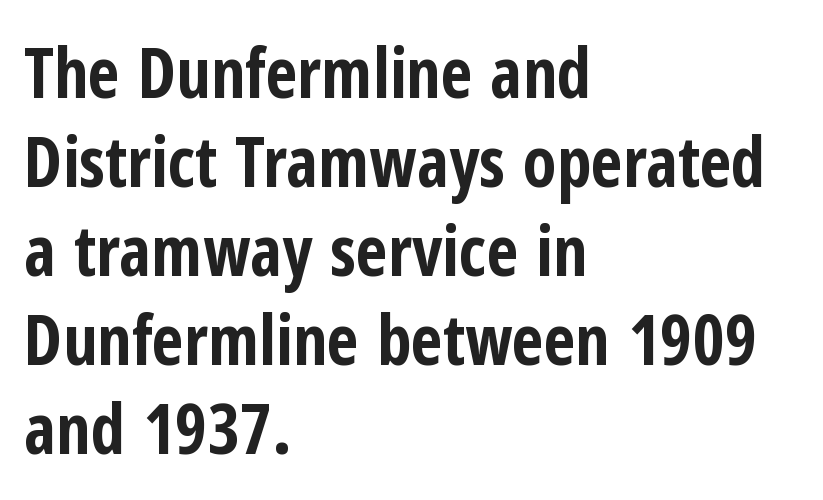
Type style note: lacks serifs. The space beneath each line is pristine and unruled. The typesetter chose a ragged-right arrangement here. The letters stand upright; this is a roman face.
